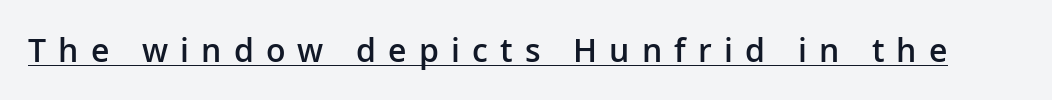
Q: Is the text bold? A: Semi-bold.
Q: Is the text italic (slanted)? A: No, it is upright.
Q: Is the typeface a serif or a sans-serif typeface? A: Sans-serif.
Q: Is the text underlined? A: Yes.
Q: Is the spacing between letters normal or unusually wide? A: Unusually wide.
Q: Width (condensed, normal, or wide)? A: Normal.
Q: Stroke contrast? A: Low.
Q: x-height? A: Medium.
Q: Monospaced? A: No.
